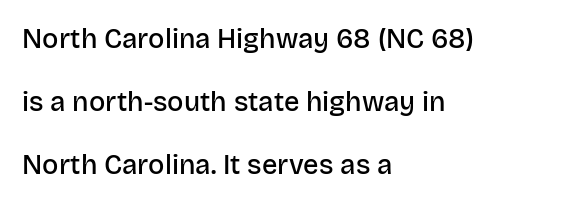
{"italic": "no", "bold": "semi", "underline": "no", "align": "left", "line_spacing": "loose", "line_spacing_ratio": 2.34, "letter_spacing": "normal", "letter_spacing_em": 0.0, "glyph_px": 27}
